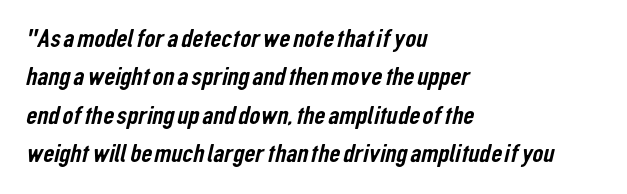
Q: Is the text underlined? A: No.
Q: How is the paragraph aligned? A: Left-aligned.
Q: Is the spacing between letters normal or unusually wide? A: Normal.
Q: Is the spacing between lines tight, normal or loose? A: Normal.
